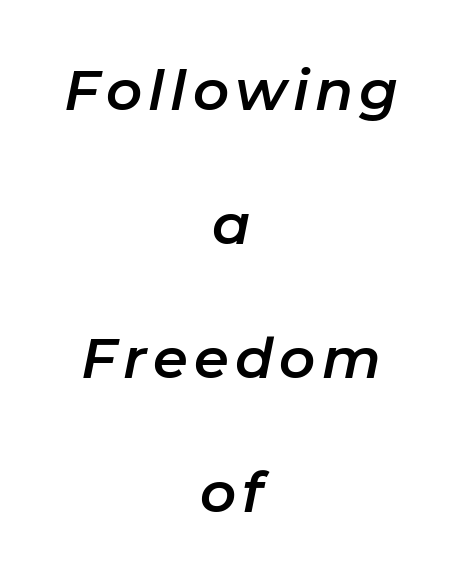
Q: Is the text italic (slanted)? A: Yes, it leans right by about 11 degrees.
Q: Is the text underlined? A: No.
Q: How is the paragraph aligned? A: Centered.
Q: Is the spacing between lines tight, normal or loose? A: Loose.
Q: Width (condensed, normal, or wide)? A: Normal.
Q: Stroke contrast? A: Low.
Q: x-height? A: Medium.
Q: Monospaced? A: No.
